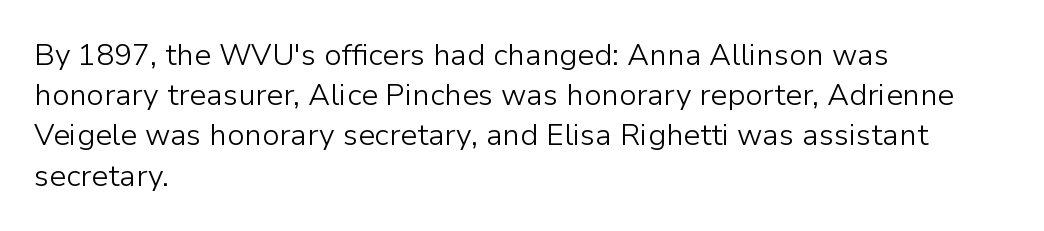
Designer's note — italics off, roman on. Where is the straight margin? On the left. The passage shown is typed in a proportional face where columns would drift. Regular leading. Font category for this specimen: sans-serif. Nothing heavy about these letters — not bold at all.
